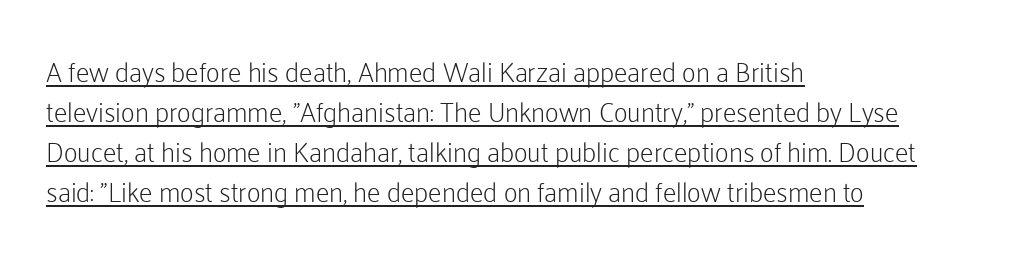
The image shows 27 px text type, upright; set left-aligned, normal line spacing (1.48x), normal letter spacing, underlined.
